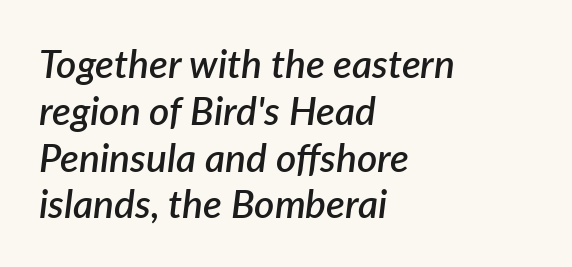
The image shows 39 px semibold type, italic (leaning right); set left-aligned, line spacing 1.2x, normal letter spacing, not underlined; low stroke contrast and a medium x-height.
